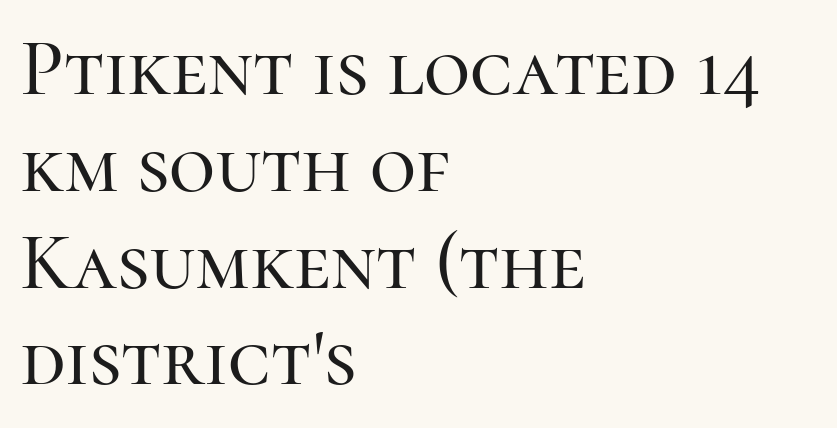
The image shows 80 px serif type, upright; set left-aligned, line spacing 1.21x, normal letter spacing, not underlined; high stroke contrast and a medium x-height.
